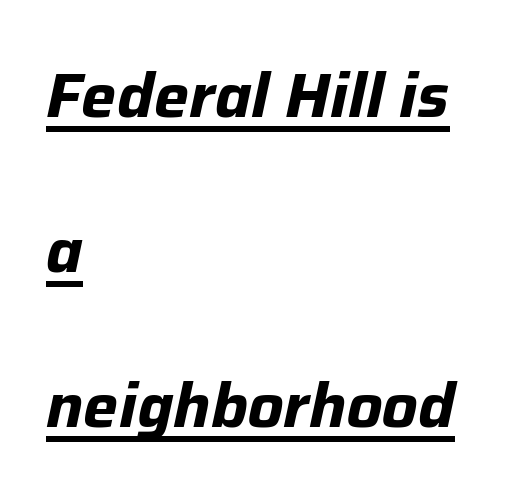
Q: Is the text bold? A: Yes.
Q: Is the text italic (slanted)? A: Yes, it leans right by about 12 degrees.
Q: Is the text underlined? A: Yes.
Q: How is the paragraph aligned? A: Left-aligned.
Q: Is the spacing between letters normal or unusually wide? A: Normal.
Q: Is the spacing between lines tight, normal or loose? A: Loose.
Q: Width (condensed, normal, or wide)? A: Normal.
Q: Stroke contrast? A: Low.
Q: x-height? A: Medium.
Q: Monospaced? A: No.
